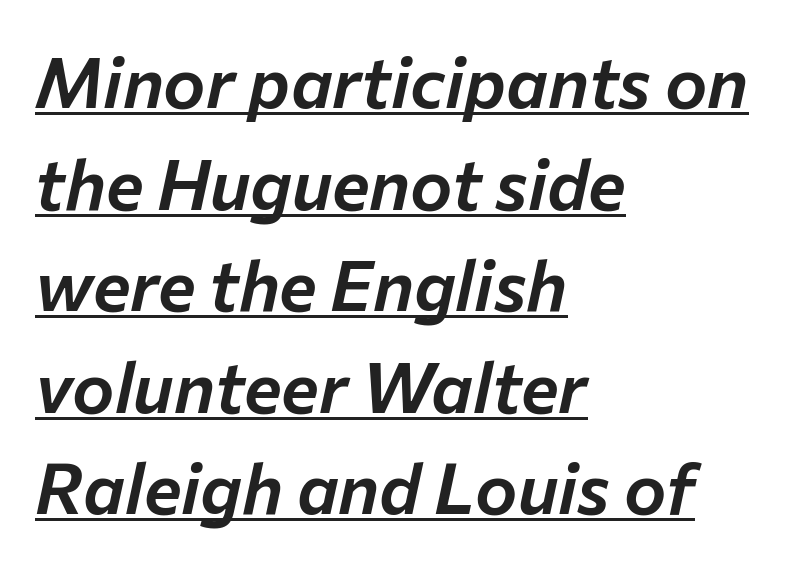
Q: Is the text italic (slanted)? A: Yes, it leans right by about 12 degrees.
Q: Is the text underlined? A: Yes.
Q: How is the paragraph aligned? A: Left-aligned.
Q: Is the spacing between letters normal or unusually wide? A: Normal.
Q: Is the spacing between lines tight, normal or loose? A: Normal.
Q: Width (condensed, normal, or wide)? A: Normal.
Q: Stroke contrast? A: Low.
Q: x-height? A: Medium.
Q: Monospaced? A: No.
